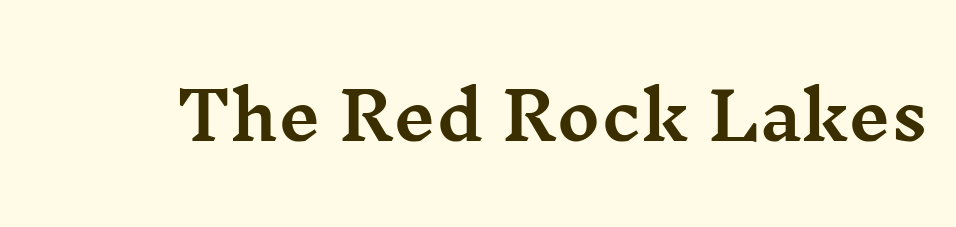
I'd call this a serif setting — the letters wear small feet. The typography opts for an upright posture over an oblique one. You could call the tracking neutral — neither tight nor loose. The rendering uses natural spacing where letterforms have individual widths. Only glyphs here, with clear space below each row.
